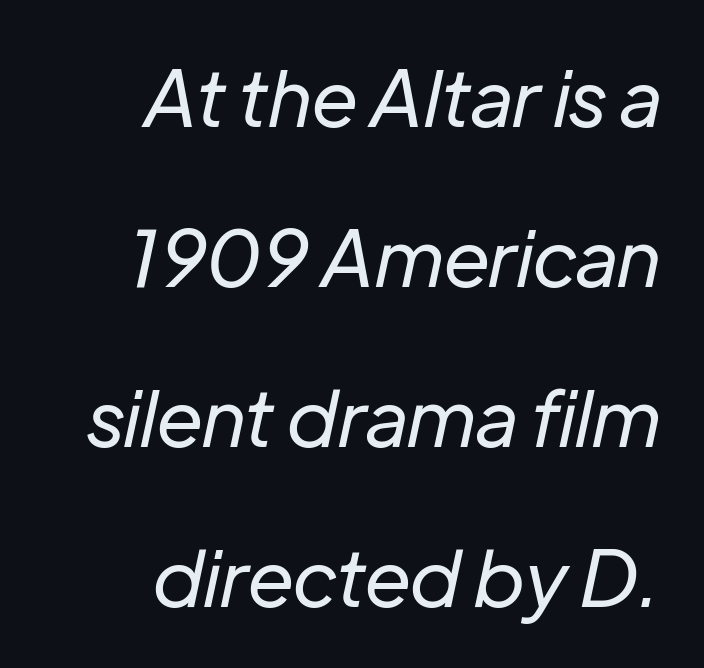
Character widths vary here, with narrow letters taking less room than wide ones. The words here are not underlined. Is the type heavy? It reads as light-to-regular instead. In terms of posture, this sample is oblique. Is there much room between lines? Yes — plenty of vertical air separates them.
